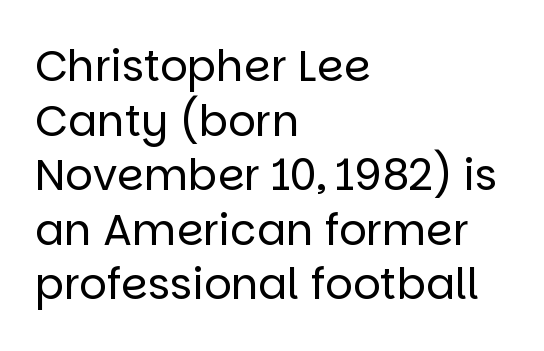
Q: Is the text bold? A: No.
Q: Is the text italic (slanted)? A: No, it is upright.
Q: Is the typeface a serif or a sans-serif typeface? A: Sans-serif.
Q: Is the text underlined? A: No.
Q: How is the paragraph aligned? A: Left-aligned.
Q: Is the spacing between letters normal or unusually wide? A: Normal.
Q: Is the spacing between lines tight, normal or loose? A: Normal.
Q: Width (condensed, normal, or wide)? A: Normal.
Q: Stroke contrast? A: Low.
Q: x-height? A: Large.
Q: Monospaced? A: No.
